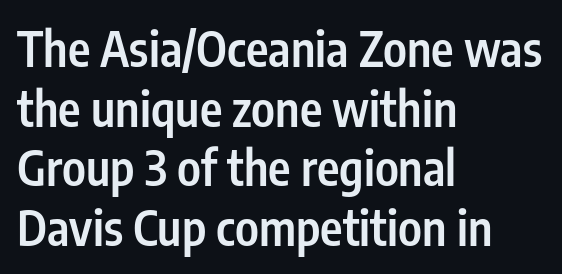
Does the copy run flush right? No — it runs flush left. Note the varied advance widths — an 'i' is clearly narrower than an 'm'. Stems and bowls a touch heavier than normal — semibold. You could call the tracking neutral — neither tight nor loose.
